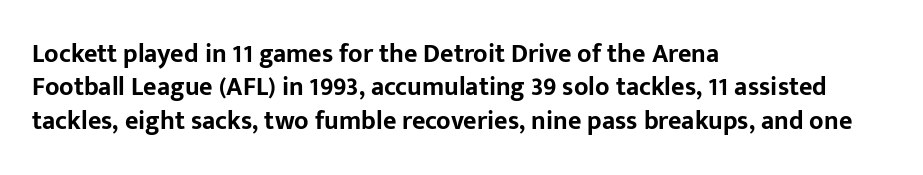
{"italic": "no", "bold": "yes", "underline": "no", "align": "left", "line_spacing": "normal", "line_spacing_ratio": 1.28, "letter_spacing": "normal", "letter_spacing_em": 0.0, "glyph_px": 26}
